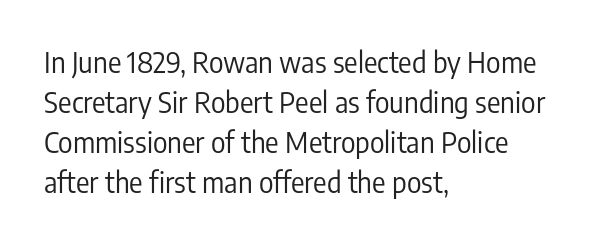
Tracking value appears to be zero — textbook default spacing. When letters stand straight like this, we call the style roman or upright. The typesetting does not lean heavy: it is not bold. Does the type have serifs? No, each stem ends abruptly.
